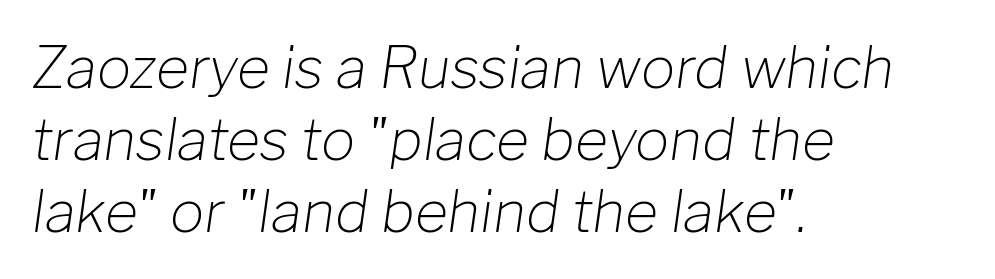
The image shows 57 px light type, italic (leaning right); set left-aligned, normal line spacing (1.26x), normal letter spacing, not underlined; low stroke contrast and a medium x-height.
